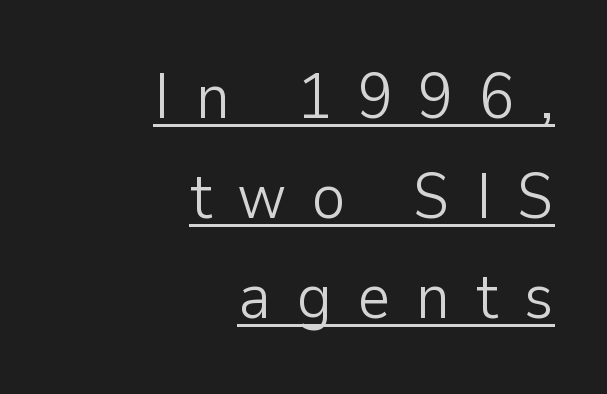
The image shows 64 px light sans-serif type, upright; set right-aligned, normal line spacing (1.56x), unusually wide letter spacing (+0.4 em), underlined; low stroke contrast and a medium x-height.
